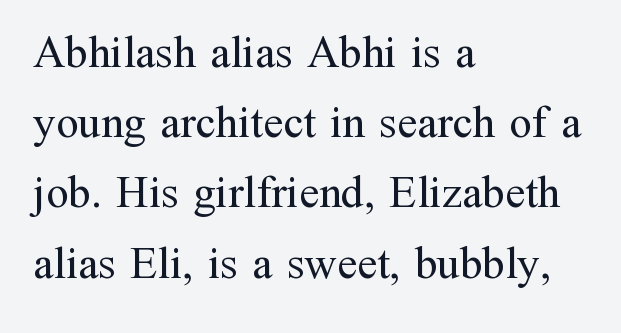
Quick note: underline off. This sample is left-justified, so line endings fall wherever the words run out. There is no visible air inserted between adjacent glyphs. This rendering employs a face with finishing strokes, i.e., a serif. Caption: face not bold, strokes unweighted.
